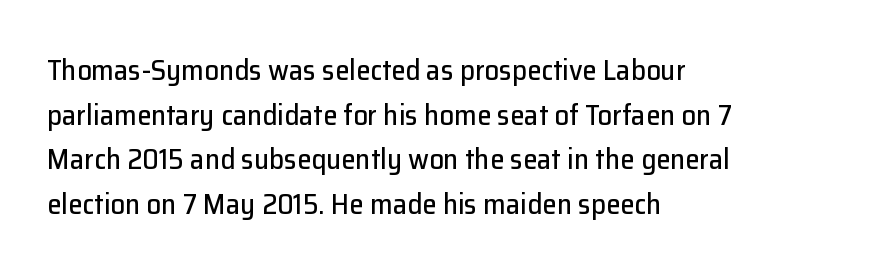
Nope, no serifs anywhere on these letters. You can tell it's not italic because the verticals are truly vertical. What's the leading like? Ordinary, nothing unusual. All the whitespace from short lines collects on the right. Tracking value appears to be zero — textbook default spacing.
